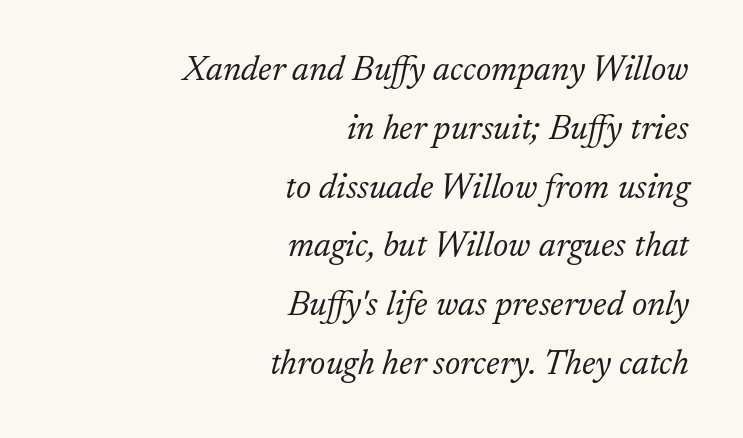
The image shows 35 px light serif type, italic (leaning right); set right-aligned, normal line spacing (1.68x), normal letter spacing, not underlined; low stroke contrast and a small x-height.
